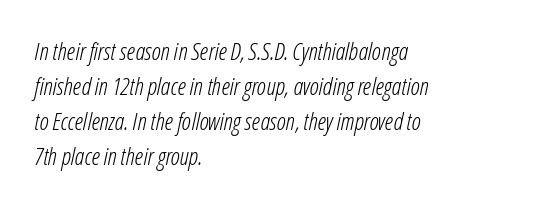
The image shows 24 px text type, italic (leaning right); set left-aligned, normal line spacing (1.46x), normal letter spacing, not underlined.
